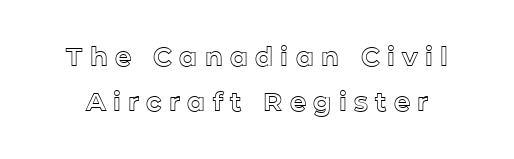
{"italic": "no", "underline": "no", "line_spacing_ratio": 1.75, "letter_spacing": "wide", "letter_spacing_em": 0.28, "glyph_px": 26}
